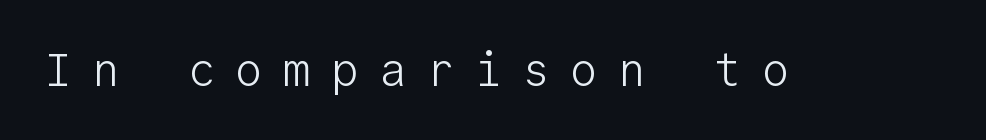
{"serif": "no", "italic": "no", "bold": "no", "weight": "light", "width": "normal", "stroke_contrast": "low", "x_height": "medium", "monospaced": "yes", "underline": "no", "letter_spacing": "wide", "letter_spacing_em": 0.44, "glyph_px": 46}
